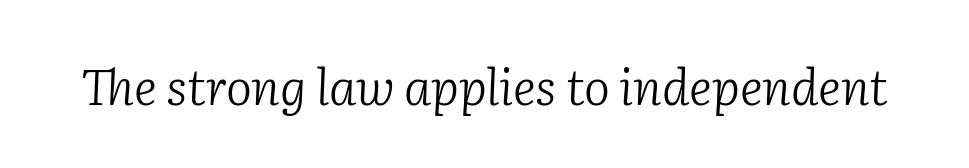
Q: Is the text bold? A: No.
Q: Is the text italic (slanted)? A: Yes, it leans right by about 2 degrees.
Q: Is the typeface a serif or a sans-serif typeface? A: Serif.
Q: Is the text underlined? A: No.
Q: Is the spacing between letters normal or unusually wide? A: Normal.
Q: Width (condensed, normal, or wide)? A: Normal.
Q: Stroke contrast? A: Low.
Q: x-height? A: Medium.
Q: Monospaced? A: No.
